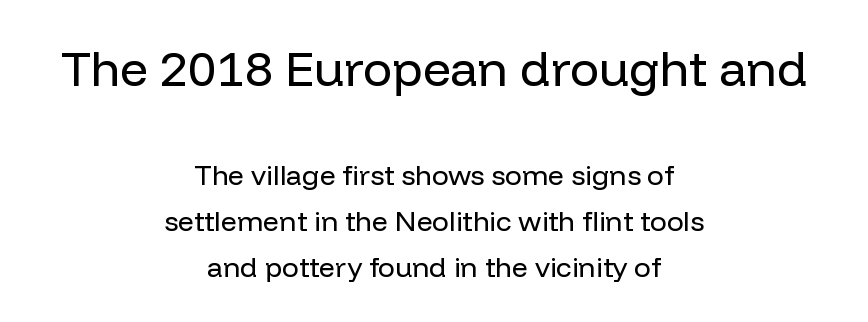
Q: Is the text bold? A: No.
Q: Is the text italic (slanted)? A: No, it is upright.
Q: Is the typeface a serif or a sans-serif typeface? A: Sans-serif.
Q: Is the text underlined? A: No.
Q: How is the paragraph aligned? A: Centered.
Q: Is the spacing between letters normal or unusually wide? A: Normal.
Q: Is the spacing between lines tight, normal or loose? A: Normal.
Q: Which block of text is set in a larger size, the first (top) or the second (bottom)? A: The first (top) one.
Q: Width (condensed, normal, or wide)? A: Normal.
Q: Stroke contrast? A: Low.
Q: x-height? A: Medium.
Q: Monospaced? A: No.
